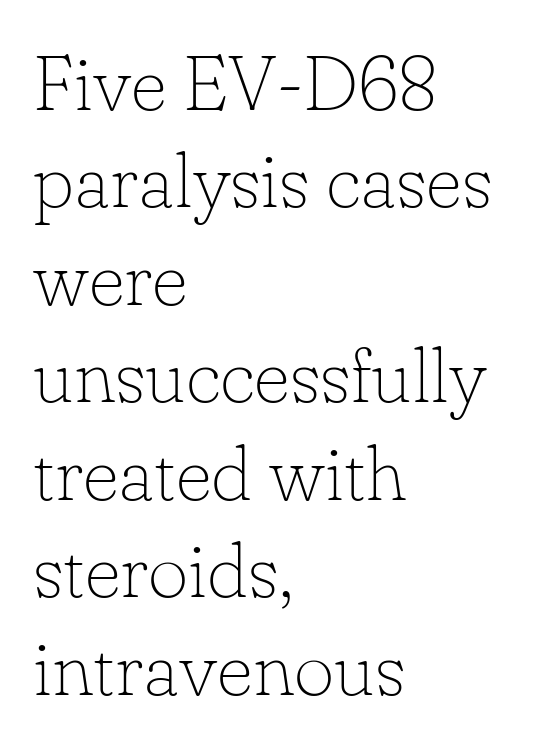
Q: Is the text bold? A: No.
Q: Is the text italic (slanted)? A: No, it is upright.
Q: Is the typeface a serif or a sans-serif typeface? A: Serif.
Q: Is the text underlined? A: No.
Q: How is the paragraph aligned? A: Left-aligned.
Q: Is the spacing between letters normal or unusually wide? A: Normal.
Q: Is the spacing between lines tight, normal or loose? A: Normal.
Q: Width (condensed, normal, or wide)? A: Normal.
Q: Stroke contrast? A: Low.
Q: x-height? A: Small.
Q: Monospaced? A: No.
